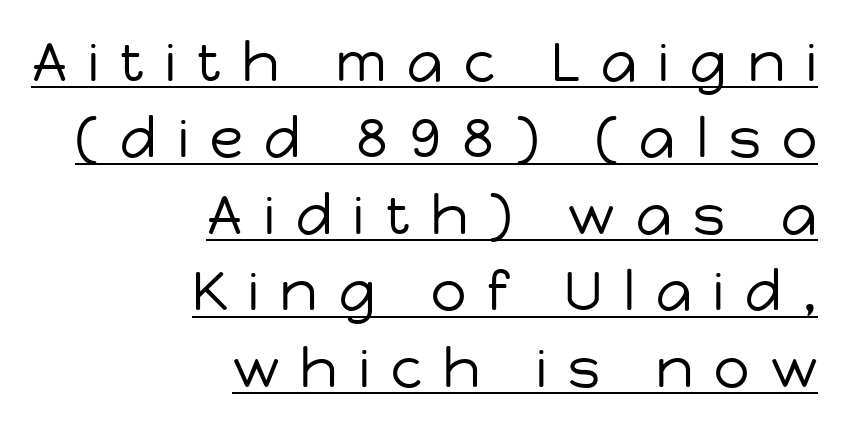
Q: Is the text bold? A: No.
Q: Is the text italic (slanted)? A: No, it is upright.
Q: Is the typeface a serif or a sans-serif typeface? A: Sans-serif.
Q: Is the text underlined? A: Yes.
Q: How is the paragraph aligned? A: Right-aligned.
Q: Is the spacing between letters normal or unusually wide? A: Unusually wide.
Q: Is the spacing between lines tight, normal or loose? A: Normal.
Q: Width (condensed, normal, or wide)? A: Normal.
Q: Stroke contrast? A: Low.
Q: x-height? A: Medium.
Q: Monospaced? A: No.
